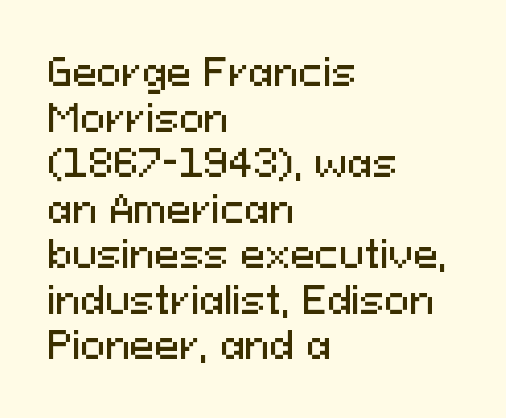
{"serif": "no", "italic": "no", "width": "normal", "stroke_contrast": "medium", "x_height": "medium", "monospaced": "no", "underline": "no", "align": "left", "line_spacing_ratio": 1.23, "letter_spacing": "normal", "letter_spacing_em": 0.0, "glyph_px": 37}
